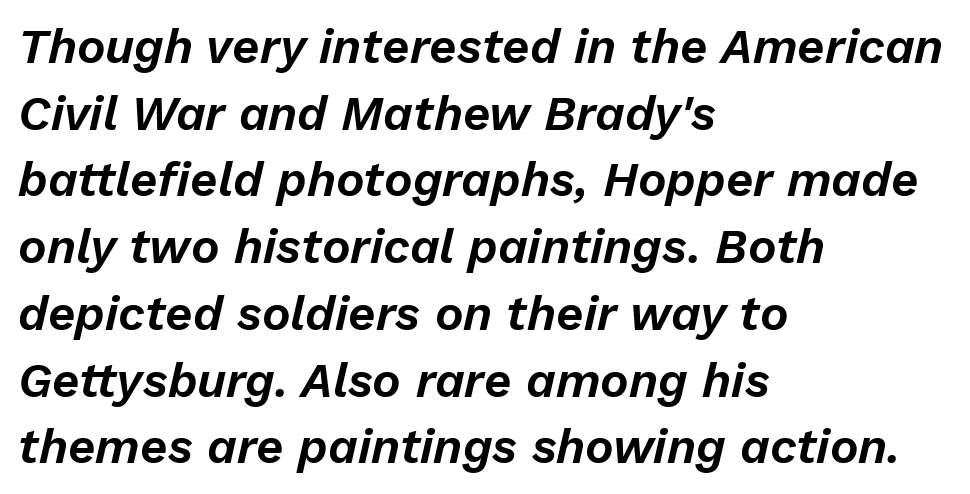
Summary of vertical rhythm: regular, with standard interline spacing. Looking at the ascenders, they clearly lean. A typesetter would call this proportional, since set widths differ per character. Line starts are locked; line ends wander.
